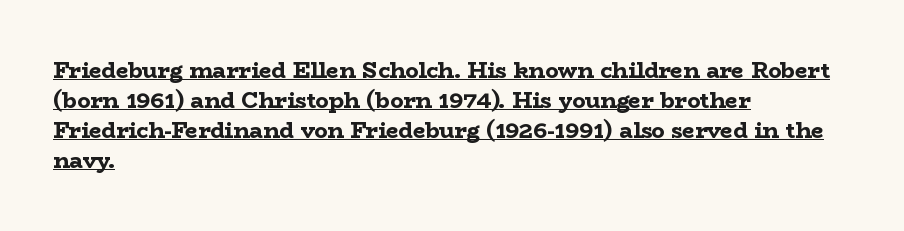
Q: Is the text bold? A: Yes.
Q: Is the text italic (slanted)? A: No, it is upright.
Q: Is the text underlined? A: Yes.
Q: How is the paragraph aligned? A: Left-aligned.
Q: Is the spacing between letters normal or unusually wide? A: Normal.
Q: Is the spacing between lines tight, normal or loose? A: Normal.
